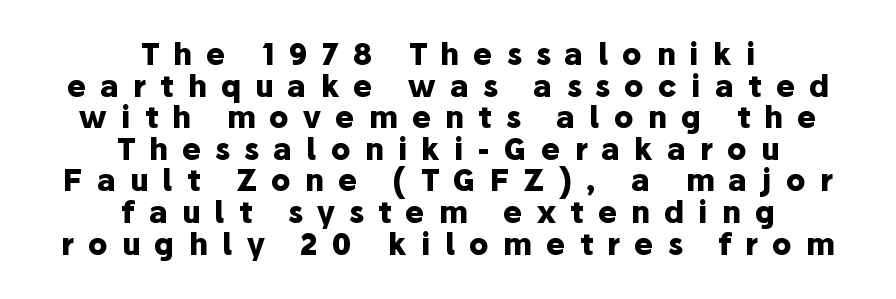
This is roman type, the default non-slanted kind. Check where the strokes stop: nothing finishes them off — pure sans. Line spacing here is tight. You could not count columns in this text — the font is proportionally spaced. These lines have a slow, spaced-out rhythm from letter to letter.
